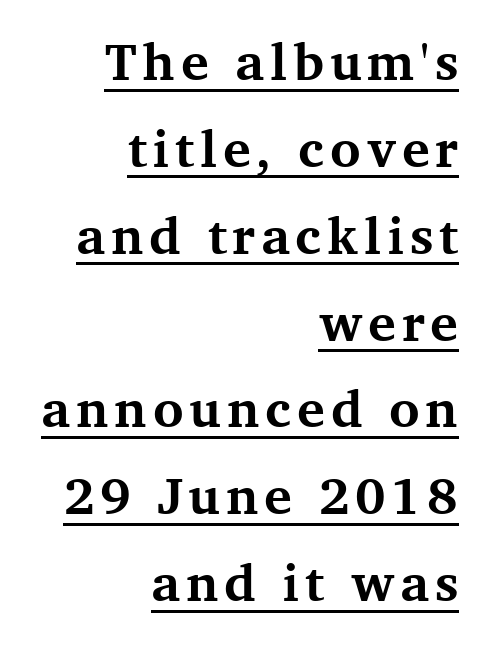
Underline: present. Posture: vertical. Rows of type keep a routine distance in the vertical direction. Serifs: yes, visible at the terminals of the letterforms. If you drew a ruler down the right edge, every line would touch it. These lines are rendered in a variable-pitch font.
